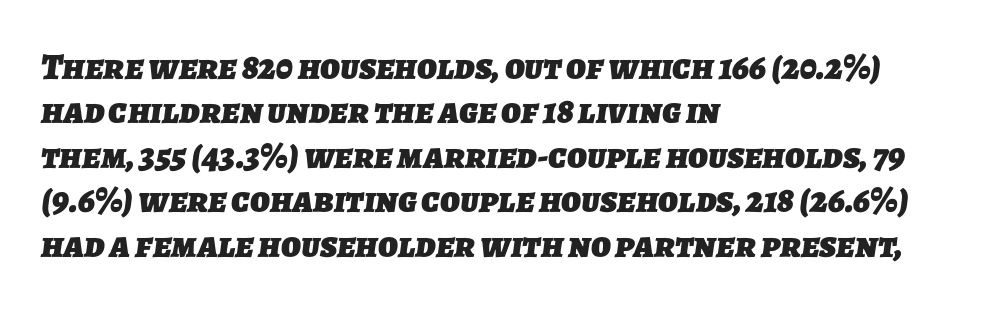
Q: Is the text bold? A: Yes.
Q: Is the typeface a serif or a sans-serif typeface? A: Sans-serif.
Q: Is the text underlined? A: No.
Q: How is the paragraph aligned? A: Left-aligned.
Q: Is the spacing between letters normal or unusually wide? A: Normal.
Q: Width (condensed, normal, or wide)? A: Normal.
Q: Stroke contrast? A: Low.
Q: x-height? A: Medium.
Q: Monospaced? A: No.
